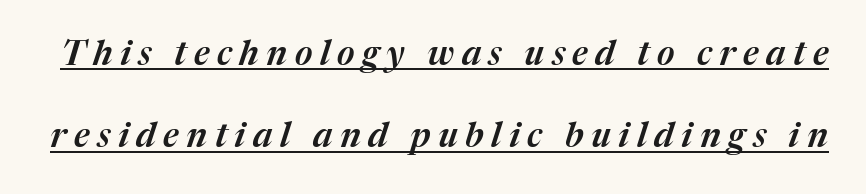
Line spacing here is loose. This sample has the flowing, uneven cadence of proportional lettering. Designer's note — italics engaged. Emphasis is given by a line drawn under the lettering. Is the letter spacing exaggerated? Yes — the characters are pushed far apart.
